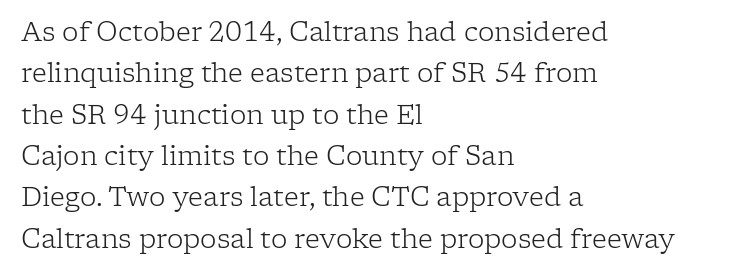
The image shows 26 px text type, upright; set left-aligned, normal line spacing (1.59x), normal letter spacing, not underlined.
